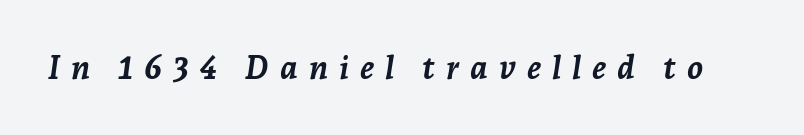
The zone under the glyphs is completely vacant. A typesetter would call this proportional, since set widths differ per character. Every letter is thick-stroked: bold, no question. Looking at the ascenders, they clearly lean. Honestly, the letter spacing is so wide it's the main thing you notice.
